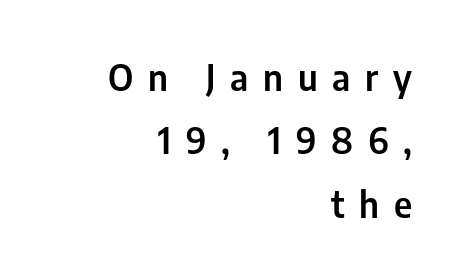
The image shows 36 px condensed sans-serif type, upright; set right-aligned, line spacing 1.76x, unusually wide letter spacing (+0.41 em), not underlined; low stroke contrast and a medium x-height.
